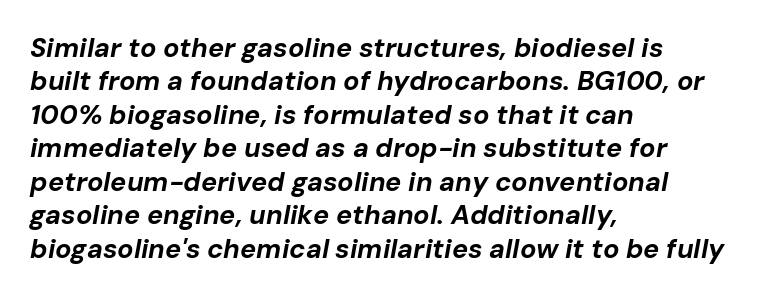
{"italic": "yes", "lean": "right", "slant_degrees": 10, "bold": "yes", "underline": "no", "align": "left", "line_spacing_ratio": 1.24, "letter_spacing": "normal", "letter_spacing_em": 0.0, "glyph_px": 27}
